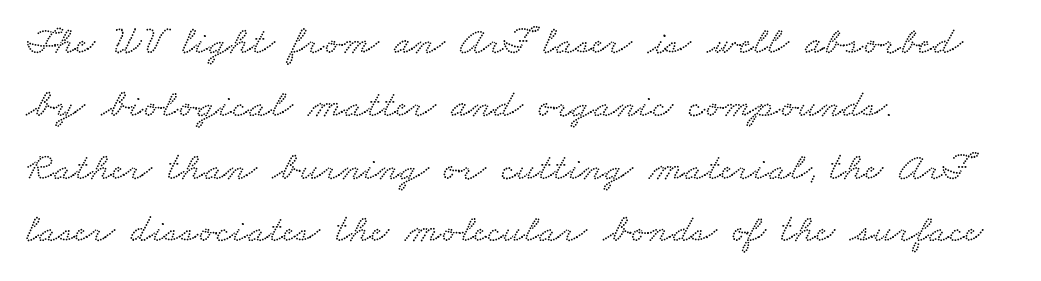
Q: Is the typeface a serif or a sans-serif typeface? A: Serif.
Q: Is the text underlined? A: No.
Q: How is the paragraph aligned? A: Left-aligned.
Q: Is the spacing between letters normal or unusually wide? A: Normal.
Q: Is the spacing between lines tight, normal or loose? A: Normal.
Q: Width (condensed, normal, or wide)? A: Wide.
Q: Stroke contrast? A: Low.
Q: x-height? A: Small.
Q: Monospaced? A: No.
